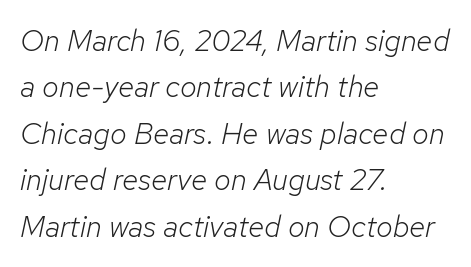
{"italic": "yes", "lean": "right", "slant_degrees": 12, "bold": "no", "weight": "light", "width": "normal", "stroke_contrast": "low", "x_height": "medium", "monospaced": "no", "underline": "no", "align": "left", "line_spacing": "normal", "line_spacing_ratio": 1.55, "letter_spacing": "normal", "letter_spacing_em": 0.0, "glyph_px": 30}
